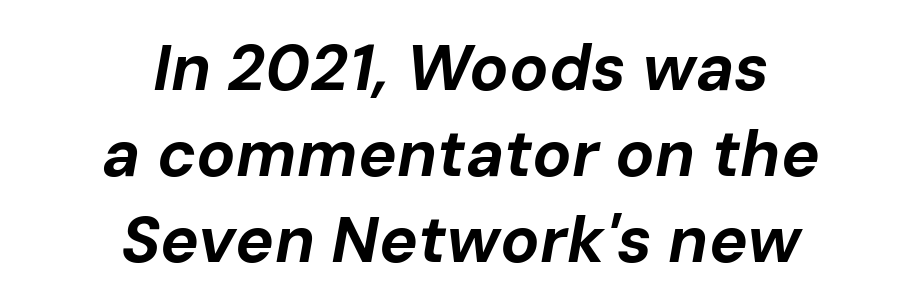
Style check: oblique. Descenders are the only things crossing below the line. Spacing verdict: proportional, widths tailored to each character. What weight is shown? A full bold with thick strokes. How are the letters spaced? Ordinarily, with no added tracking.
